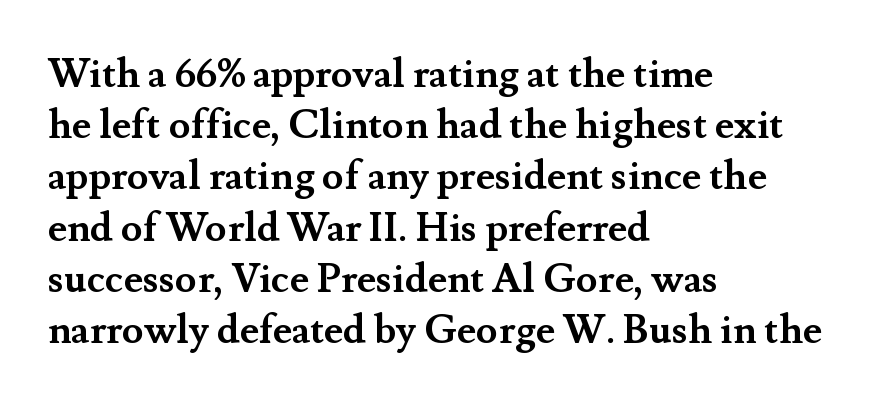
A typesetter would call this proportional, since set widths differ per character. The foot of each line stays bare and open. All the whitespace from short lines collects on the right. Every character sits straight up, as roman type does. Examine the stroke ends and you'll spot serifs. The letterforms sit shoulder to shoulder at normal distance.
